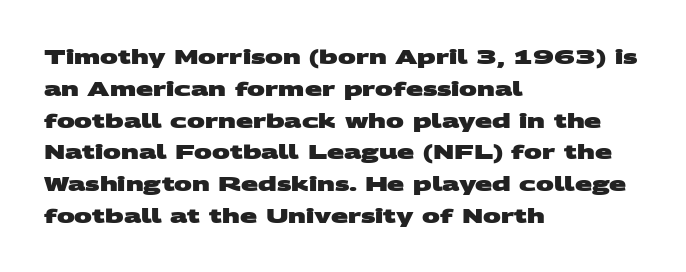
Students, this is bold: see how much ink each stroke carries. The letterforms sit shoulder to shoulder at normal distance. Does the copy run flush right? No — it runs flush left. Bare-footed words on every line.
